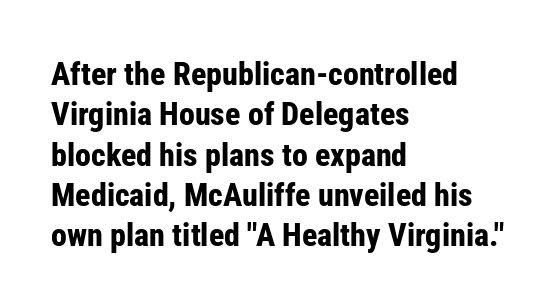
Q: Is the text bold? A: Yes.
Q: Is the text italic (slanted)? A: No, it is upright.
Q: Is the typeface a serif or a sans-serif typeface? A: Sans-serif.
Q: Is the text underlined? A: No.
Q: How is the paragraph aligned? A: Left-aligned.
Q: Is the spacing between letters normal or unusually wide? A: Normal.
Q: Is the spacing between lines tight, normal or loose? A: Normal.
Q: Width (condensed, normal, or wide)? A: Condensed.
Q: Stroke contrast? A: Low.
Q: x-height? A: Medium.
Q: Monospaced? A: No.
